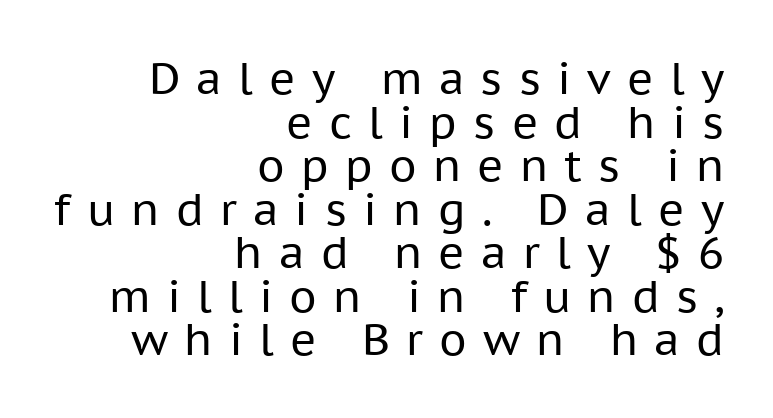
The image shows 44 px regular-weight sans-serif type, upright; set right-aligned, tight line spacing (0.99x), unusually wide letter spacing (+0.37 em), not underlined; low stroke contrast and a medium x-height.
